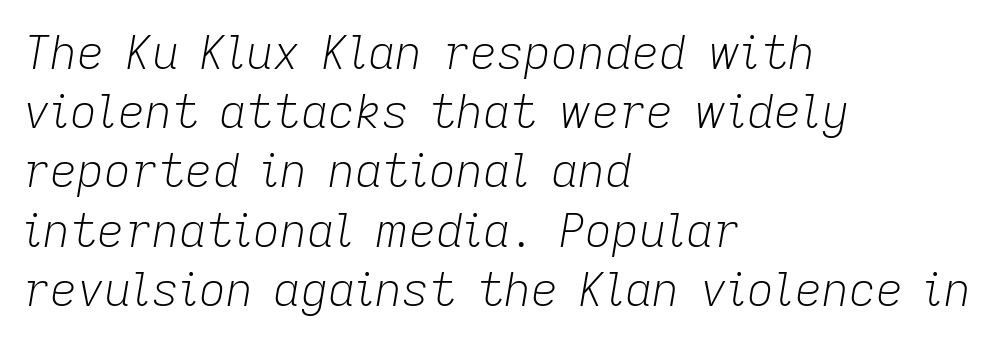
The typesetter chose a ragged-right arrangement here. Underlining? Definitely not there. What stands out about the letter spacing? Nothing — it is the standard amount. Each letter keeps its own natural width here, so spacing adapts to shape. The axis of the letterforms is tilted away from vertical.
